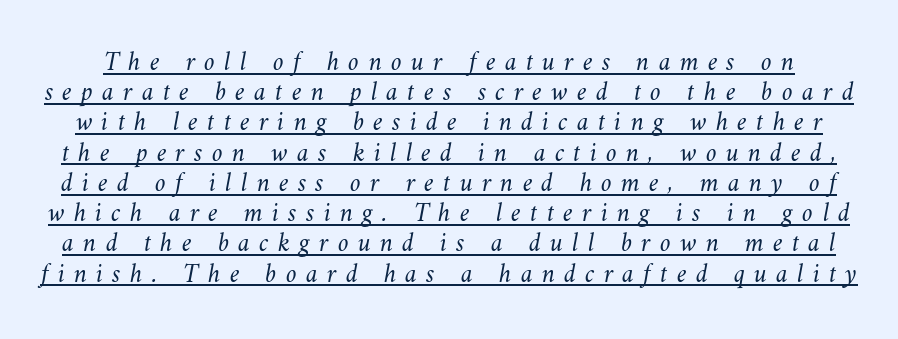
The line-height multiplier appears low, near solid setting. Short note: letters widely spaced. These characters rest on top of a visible drawn line. Summary of weight: not heavy and not bold.
